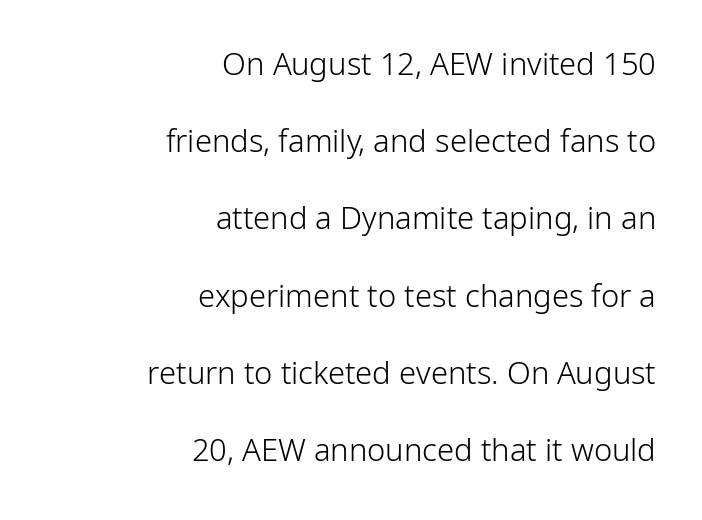
{"serif": "no", "italic": "no", "bold": "no", "weight": "light", "width": "normal", "stroke_contrast": "low", "x_height": "medium", "monospaced": "no", "underline": "no", "align": "right", "line_spacing": "loose", "line_spacing_ratio": 2.49, "letter_spacing": "normal", "letter_spacing_em": 0.0, "glyph_px": 31}
